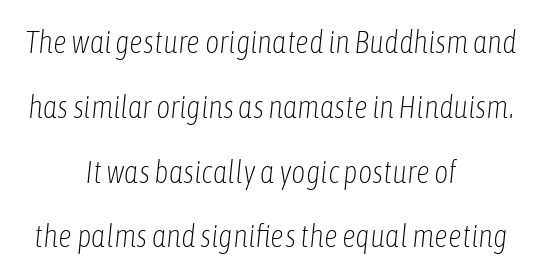
Q: Is the text bold? A: No.
Q: Is the text italic (slanted)? A: Yes, it leans right by about 6 degrees.
Q: Is the text underlined? A: No.
Q: How is the paragraph aligned? A: Centered.
Q: Is the spacing between letters normal or unusually wide? A: Normal.
Q: Is the spacing between lines tight, normal or loose? A: Loose.
Q: Width (condensed, normal, or wide)? A: Condensed.
Q: Stroke contrast? A: Low.
Q: x-height? A: Medium.
Q: Monospaced? A: No.
